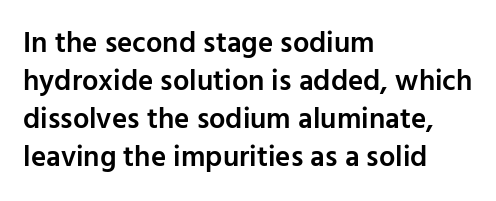
The image shows 29 px semibold sans-serif type, upright; set left-aligned, normal line spacing (1.31x), normal letter spacing, not underlined; low stroke contrast and a medium x-height.
